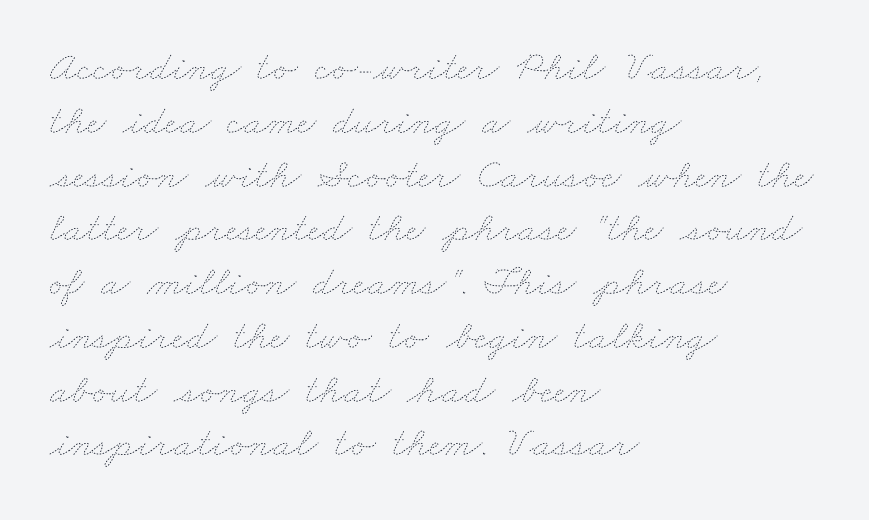
{"bold": "no", "weight": "thin", "width": "wide", "stroke_contrast": "low", "x_height": "small", "monospaced": "no", "underline": "no", "align": "left", "line_spacing": "normal", "line_spacing_ratio": 1.28, "letter_spacing": "normal", "letter_spacing_em": 0.0, "glyph_px": 42}
